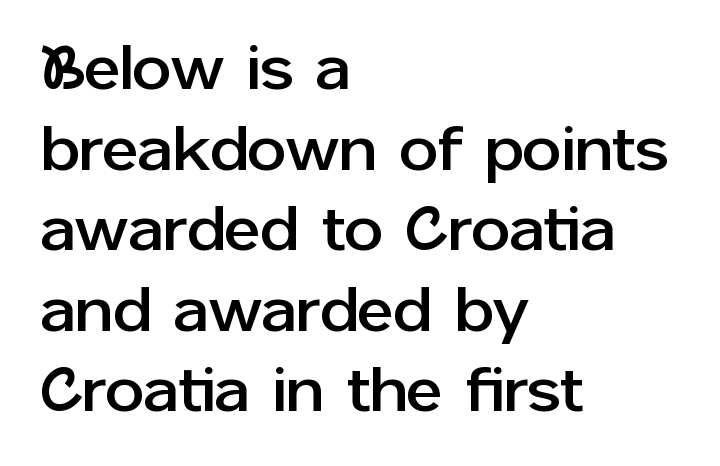
The image shows 62 px sans-serif type, upright; set left-aligned, normal line spacing (1.3x), normal letter spacing, not underlined; low stroke contrast and a medium x-height.
